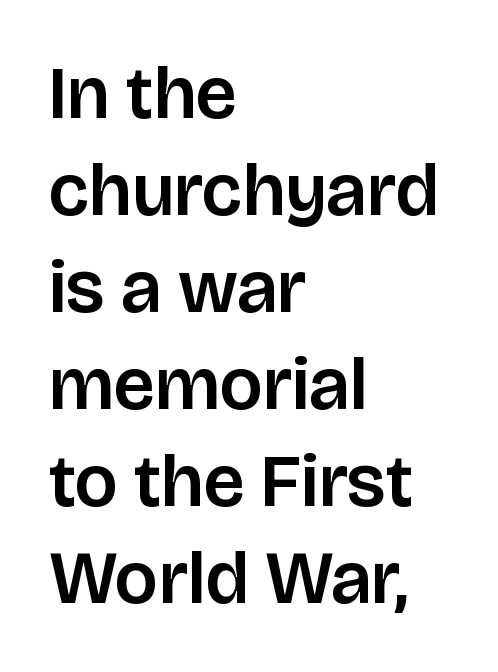
The image shows 74 px sans-serif type, upright; set left-aligned, normal line spacing (1.31x), normal letter spacing, not underlined; low stroke contrast and a large x-height.
